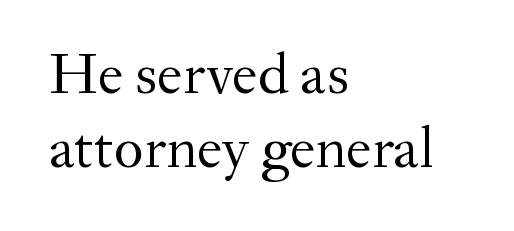
In terms of leading, this rendering sits right in the middle. A classic flush-left, rag-right setting is used for this passage. Little horizontal feet cap the strokes, marking this as serif type. What stands out about the letter spacing? Nothing — it is the standard amount. Stroke mass is kept to a normal reading level or below.
